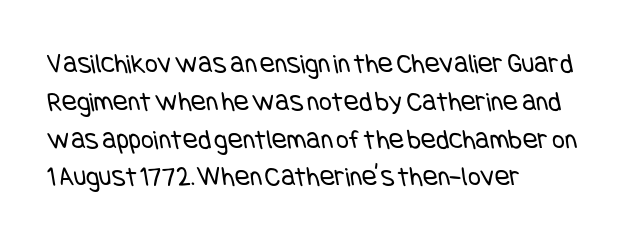
The image shows 28 px regular-weight, condensed sans-serif type; set left-aligned, normal line spacing (1.35x), normal letter spacing, not underlined; low stroke contrast and a large x-height.
